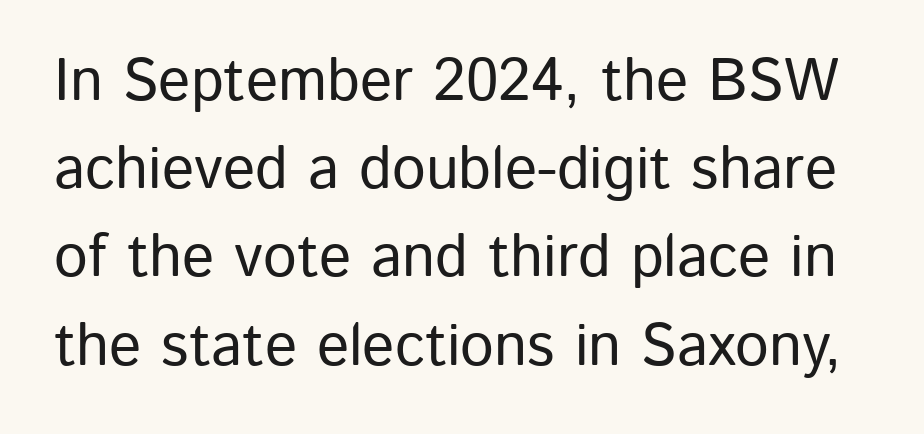
Is there much room between lines? A standard amount, neither cramped nor airy. This rendering leaves character spacing at its baseline value. Descenders are the only things crossing below the line. The rendering uses natural spacing where letterforms have individual widths.
